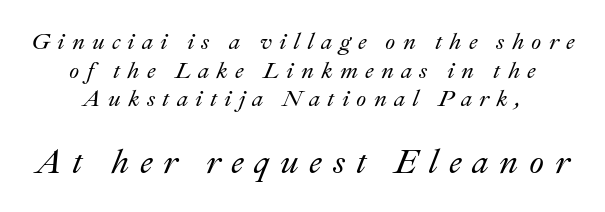
{"italic": "yes", "lean": "right", "slant_degrees": 22, "width": "normal", "stroke_contrast": "medium", "x_height": "small", "monospaced": "no", "underline": "no", "align": "center", "line_spacing": "normal", "line_spacing_ratio": 1.25, "letter_spacing": "wide", "letter_spacing_em": 0.31, "larger_block": "second", "size_ratio": 1.48, "glyph_px": 34}
